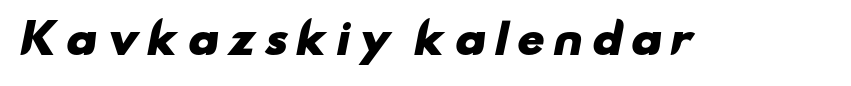
The image shows 40 px heavy, wide sans-serif type; set not underlined; low stroke contrast and a small x-height.
